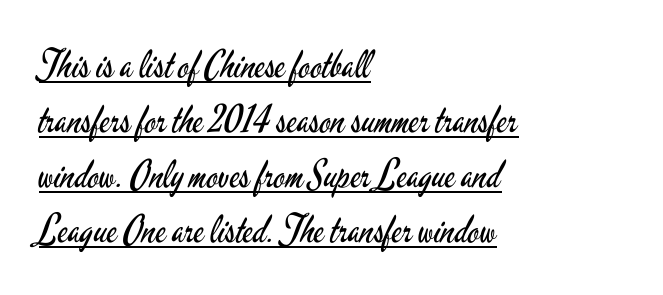
The image shows 38 px regular-weight, condensed sans-serif type; set left-aligned, normal line spacing (1.45x), normal letter spacing, underlined; low stroke contrast and a small x-height.
